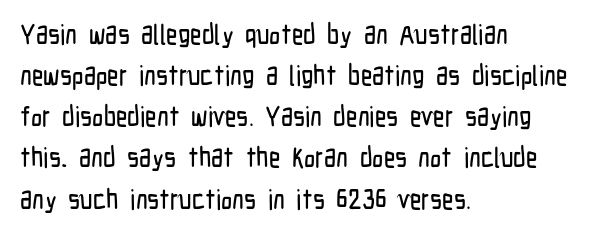
{"serif": "no", "italic": "no", "width": "condensed", "stroke_contrast": "low", "x_height": "medium", "monospaced": "no", "underline": "no", "align": "left", "line_spacing": "normal", "line_spacing_ratio": 1.47, "letter_spacing": "normal", "letter_spacing_em": 0.0, "glyph_px": 28}
